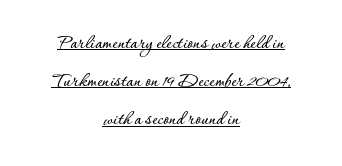
Q: Is the text italic (slanted)? A: Yes.
Q: Is the text underlined? A: Yes.
Q: How is the paragraph aligned? A: Centered.
Q: Is the spacing between letters normal or unusually wide? A: Normal.
Q: Is the spacing between lines tight, normal or loose? A: Loose.
